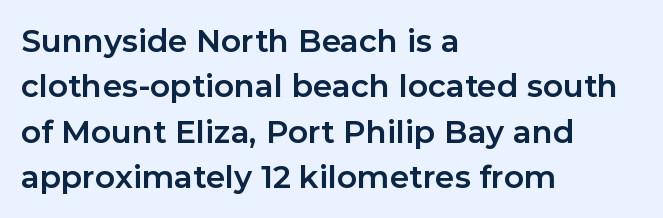
The image shows 31 px bold sans-serif type, upright; set left-aligned, normal line spacing (1.46x), normal letter spacing, not underlined; low stroke contrast and a medium x-height.
